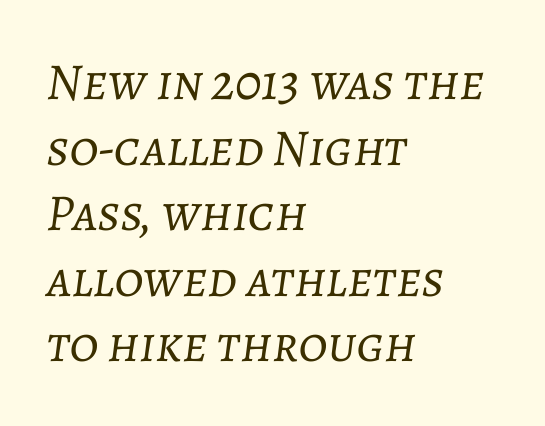
Q: Is the text bold? A: No.
Q: Is the text italic (slanted)? A: Yes, it leans right by about 7 degrees.
Q: Is the text underlined? A: No.
Q: How is the paragraph aligned? A: Left-aligned.
Q: Is the spacing between letters normal or unusually wide? A: Normal.
Q: Is the spacing between lines tight, normal or loose? A: Normal.
Q: Width (condensed, normal, or wide)? A: Normal.
Q: Stroke contrast? A: Low.
Q: x-height? A: Medium.
Q: Monospaced? A: No.
